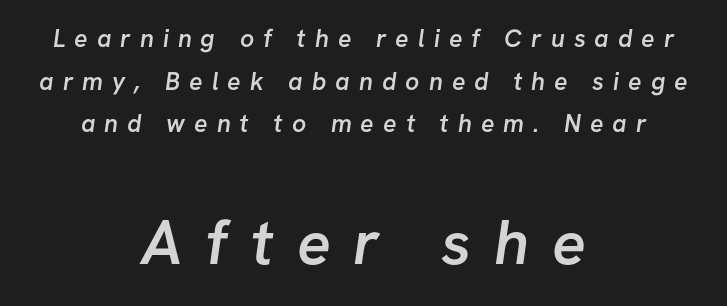
Visually the block forms a symmetrical silhouette, jagged on both flanks. Note the varied advance widths — an 'i' is clearly narrower than an 'm'. I'd describe the lettering as semibold — firm but not a full bold. You could only call the tracking loose — the letters float apart. Beneath every word, the page is bare.
